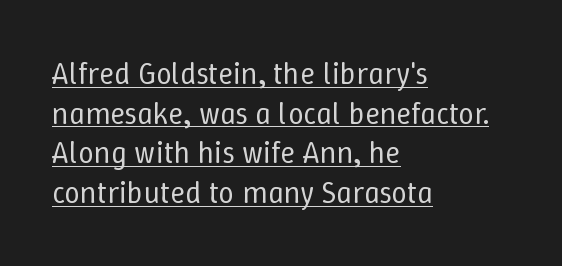
In terms of letterspacing, this is plain default setting. Character widths vary here, with narrow letters taking less room than wide ones. The paragraph shown leans on its left margin. The face looks like a standard text weight, possibly lighter. The line-height multiplier appears to be the usual default. The font's upright variant was chosen for this text.
